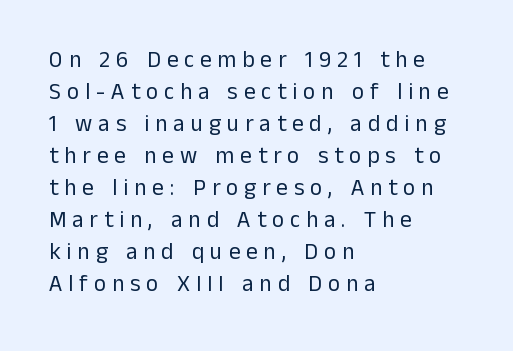
The letterforms sit at book weight or below. Students, observe: this is what conventionally led text looks like. Reading down the block, your eye returns to a fixed left position each line. Check under the words: just untouched page. Italic? Not at all — the glyphs are vertical. Tracking value appears strongly positive — letters spread wide.
